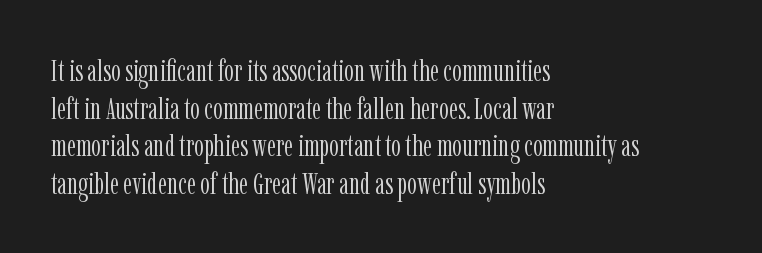
The image shows 31 px light, condensed serif type, upright; set left-aligned, line spacing 1.21x, normal letter spacing, not underlined; low stroke contrast and a medium x-height.
